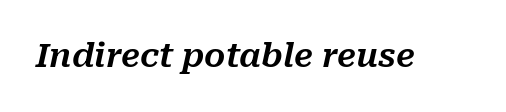
{"italic": "yes", "lean": "right", "slant_degrees": 10, "width": "normal", "stroke_contrast": "medium", "x_height": "medium", "monospaced": "no", "underline": "no", "letter_spacing": "normal", "letter_spacing_em": 0.0, "glyph_px": 33}
